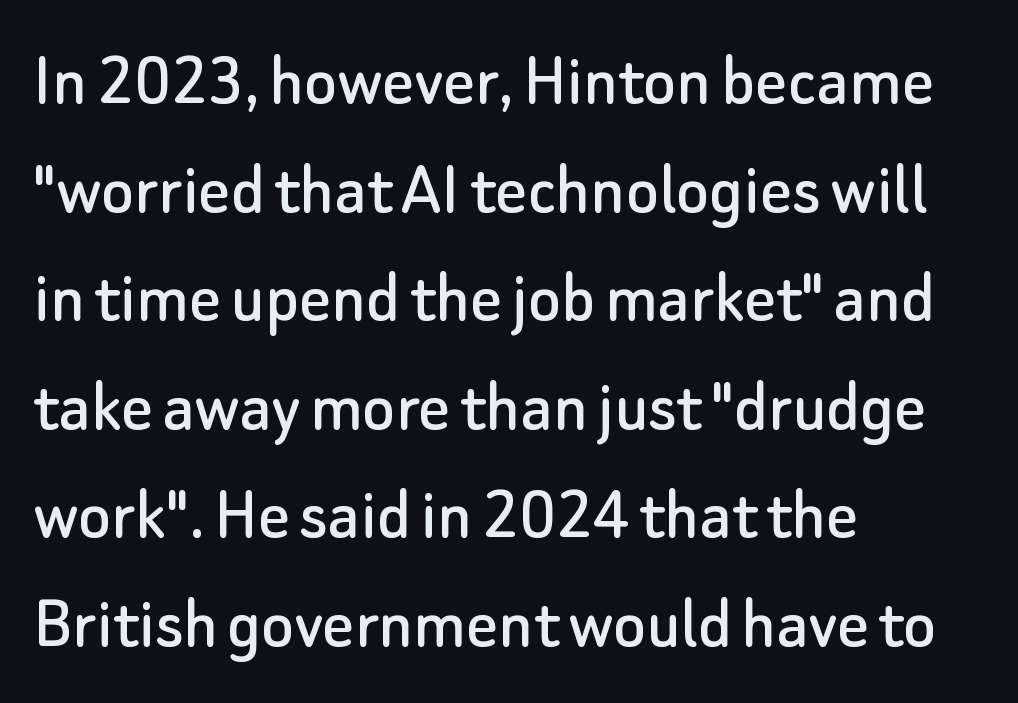
{"serif": "no", "italic": "no", "width": "normal", "stroke_contrast": "low", "x_height": "small", "monospaced": "no", "underline": "no", "align": "left", "line_spacing": "normal", "line_spacing_ratio": 1.41, "letter_spacing": "normal", "letter_spacing_em": 0.0, "glyph_px": 77}
